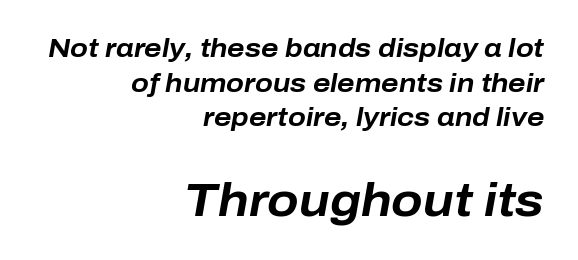
Leading matches the norm, producing a regular column. When letters slant like this, we call the style italic. Just letters on the line, the space beneath them empty. Here the glyphs are tracked normally, forming tight word shapes. You get the small type first, then a jump to larger type.
